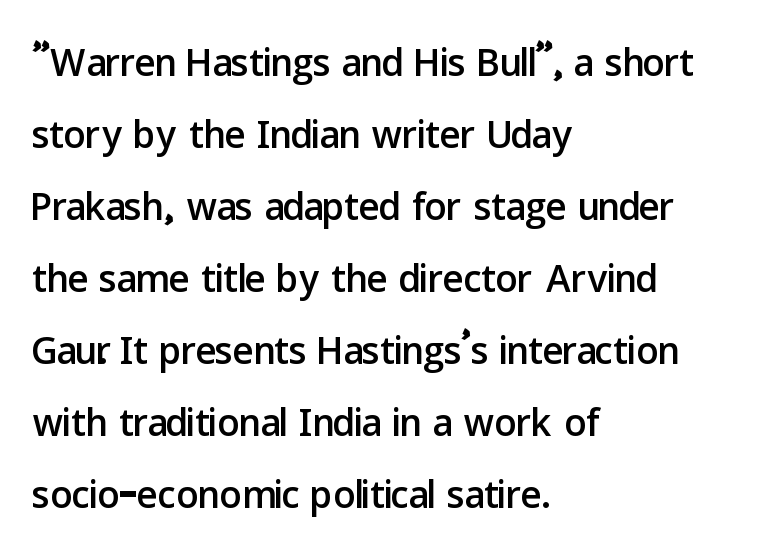
{"serif": "no", "italic": "no", "width": "normal", "stroke_contrast": "low", "x_height": "medium", "monospaced": "no", "underline": "no", "align": "left", "line_spacing": "normal", "line_spacing_ratio": 1.31, "letter_spacing": "normal", "letter_spacing_em": 0.0, "glyph_px": 55}
